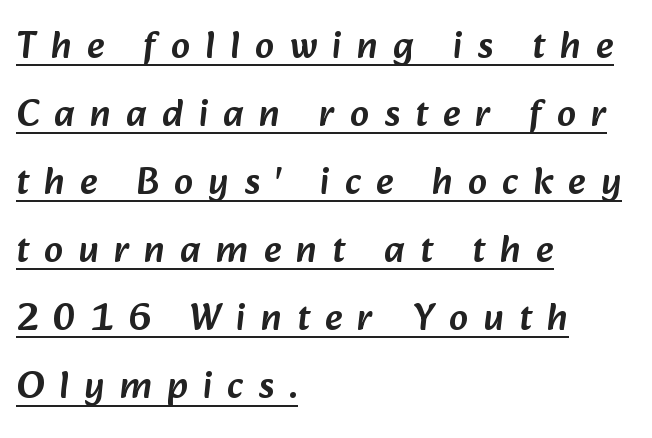
Q: Is the typeface a serif or a sans-serif typeface? A: Sans-serif.
Q: Is the text underlined? A: Yes.
Q: How is the paragraph aligned? A: Left-aligned.
Q: Is the spacing between letters normal or unusually wide? A: Unusually wide.
Q: Width (condensed, normal, or wide)? A: Normal.
Q: Stroke contrast? A: Low.
Q: x-height? A: Medium.
Q: Monospaced? A: No.
